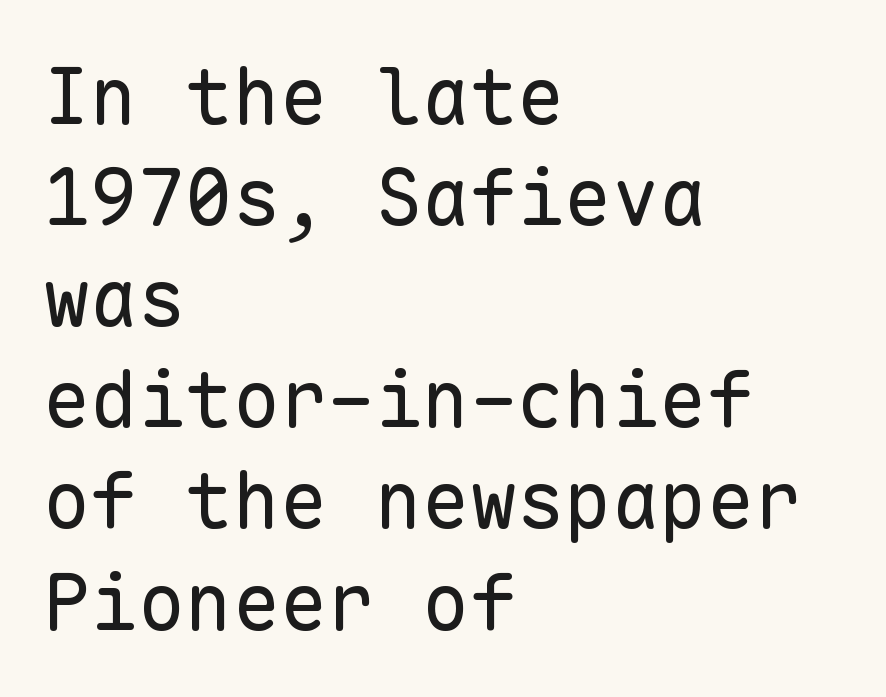
{"serif": "no", "italic": "no", "bold": "no", "weight": "regular", "width": "normal", "stroke_contrast": "low", "x_height": "medium", "monospaced": "yes", "underline": "no", "align": "left", "line_spacing": "normal", "line_spacing_ratio": 1.28, "letter_spacing": "normal", "letter_spacing_em": 0.0, "glyph_px": 79}
